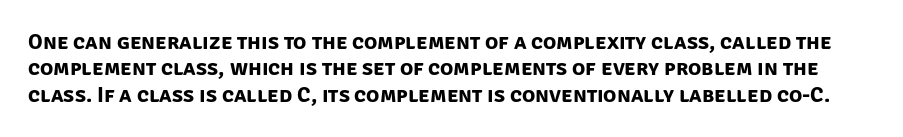
There is no visible air inserted between adjacent glyphs. Compared with an ordinary text face, these strokes are far heavier — a full bold. The words here are not underlined.
